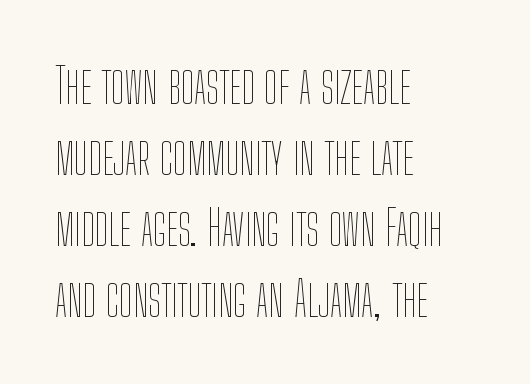
Q: Is the text bold? A: No.
Q: Is the text italic (slanted)? A: No, it is upright.
Q: Is the text underlined? A: No.
Q: How is the paragraph aligned? A: Left-aligned.
Q: Is the spacing between letters normal or unusually wide? A: Normal.
Q: Is the spacing between lines tight, normal or loose? A: Normal.
Q: Width (condensed, normal, or wide)? A: Condensed.
Q: Stroke contrast? A: Low.
Q: x-height? A: Medium.
Q: Monospaced? A: No.
